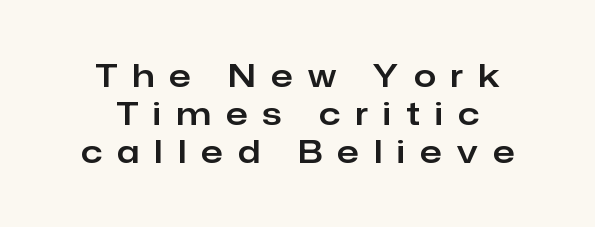
{"serif": "no", "italic": "no", "width": "normal", "stroke_contrast": "low", "x_height": "medium", "monospaced": "no", "underline": "no", "align": "center", "line_spacing_ratio": 1.19, "letter_spacing": "wide", "letter_spacing_em": 0.48, "glyph_px": 32}
